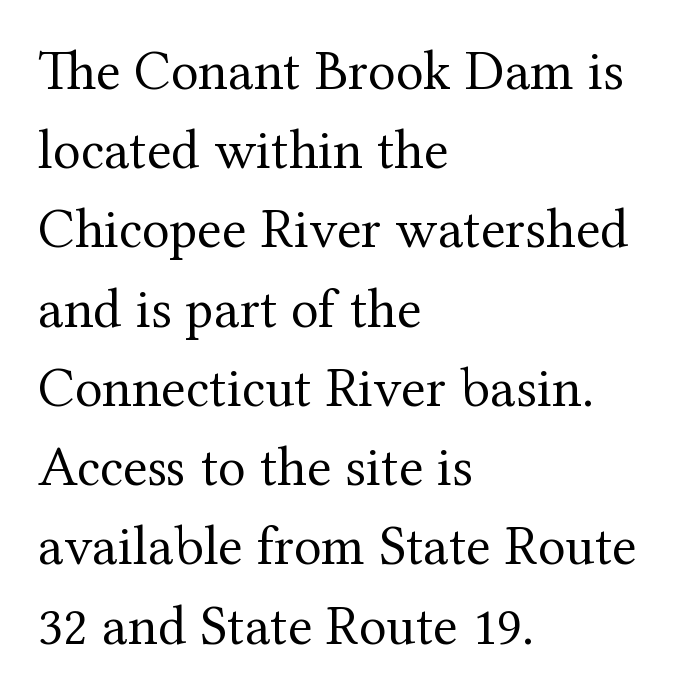
{"serif": "yes", "italic": "no", "bold": "no", "weight": "regular", "width": "normal", "stroke_contrast": "medium", "x_height": "medium", "monospaced": "no", "underline": "no", "align": "left", "line_spacing": "normal", "line_spacing_ratio": 1.39, "letter_spacing": "normal", "letter_spacing_em": 0.0, "glyph_px": 57}
